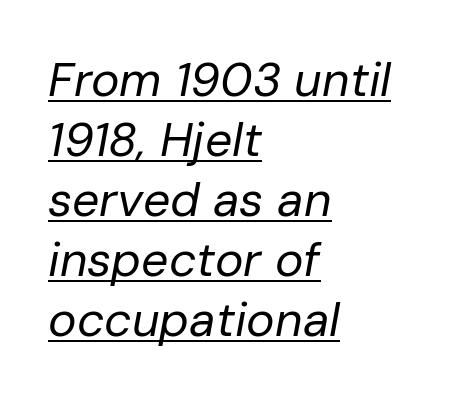
The image shows 48 px regular-weight type, italic (leaning right); set left-aligned, normal line spacing (1.25x), normal letter spacing, underlined; low stroke contrast and a medium x-height.
